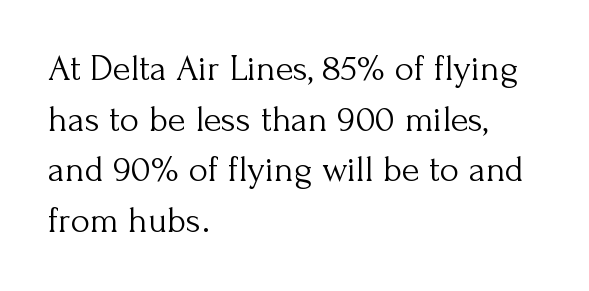
The image shows 37 px light serif type, upright; set left-aligned, normal line spacing (1.37x), normal letter spacing, not underlined; medium stroke contrast and a small x-height.
